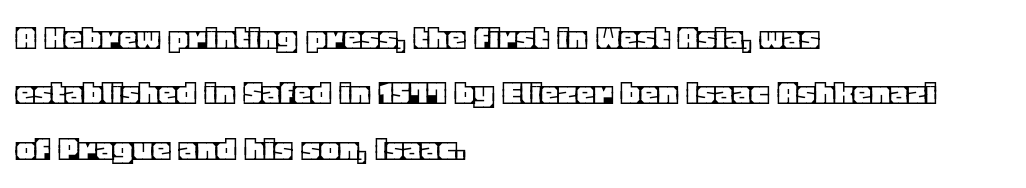
Q: Is the text italic (slanted)? A: No, it is upright.
Q: Is the text underlined? A: No.
Q: How is the paragraph aligned? A: Left-aligned.
Q: Is the spacing between letters normal or unusually wide? A: Normal.
Q: Is the spacing between lines tight, normal or loose? A: Normal.
Q: Width (condensed, normal, or wide)? A: Normal.
Q: x-height? A: Large.
Q: Monospaced? A: No.
